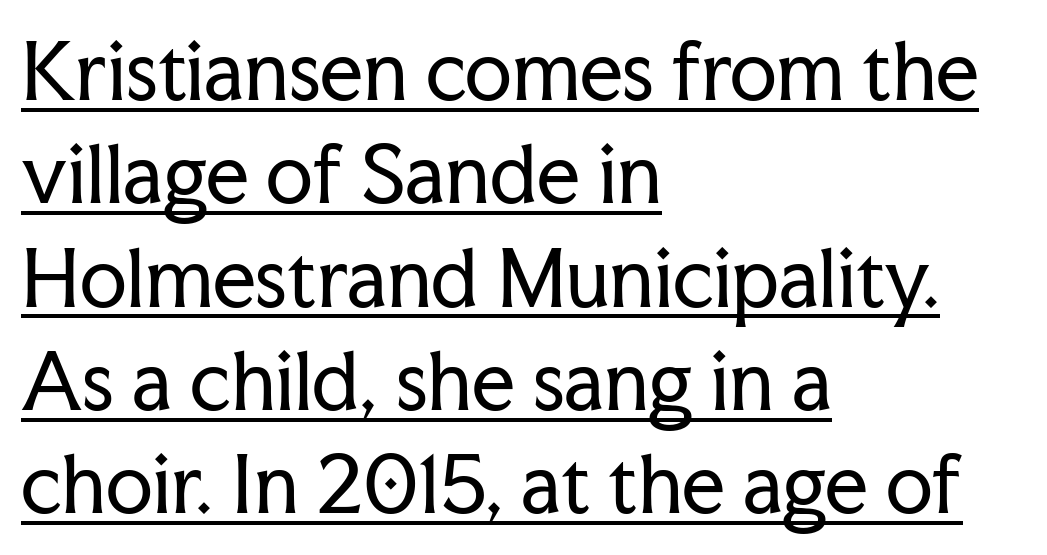
The strokes carry an ordinary text weight at most. Glyph-to-glyph distance matches everyday printed text. The letters carry serifs — small finishing strokes at the ends of their stems. The compositor pushed each line to the left boundary. Ordinary non-slanted type is in use.
